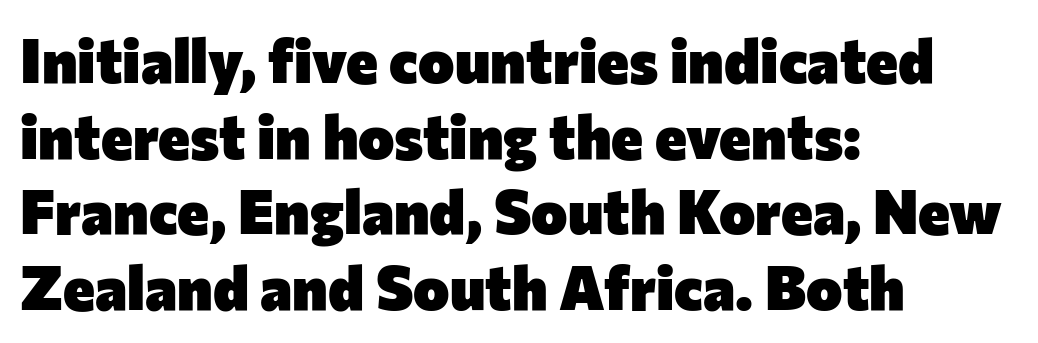
Q: Is the text bold? A: Yes.
Q: Is the text italic (slanted)? A: No, it is upright.
Q: Is the typeface a serif or a sans-serif typeface? A: Sans-serif.
Q: Is the text underlined? A: No.
Q: How is the paragraph aligned? A: Left-aligned.
Q: Is the spacing between letters normal or unusually wide? A: Normal.
Q: Width (condensed, normal, or wide)? A: Normal.
Q: Stroke contrast? A: Low.
Q: x-height? A: Medium.
Q: Monospaced? A: No.
